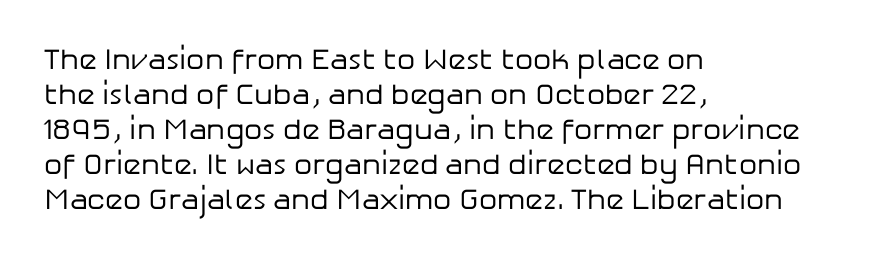
A bare baseline throughout the passage. The face used here is a sans, in the tradition of grotesques and geometrics. The letters advance in unequal steps, a hallmark of proportional type. Unlike italic type, these characters show no tilt at all. These lines stack with their left ends in a neat column.
